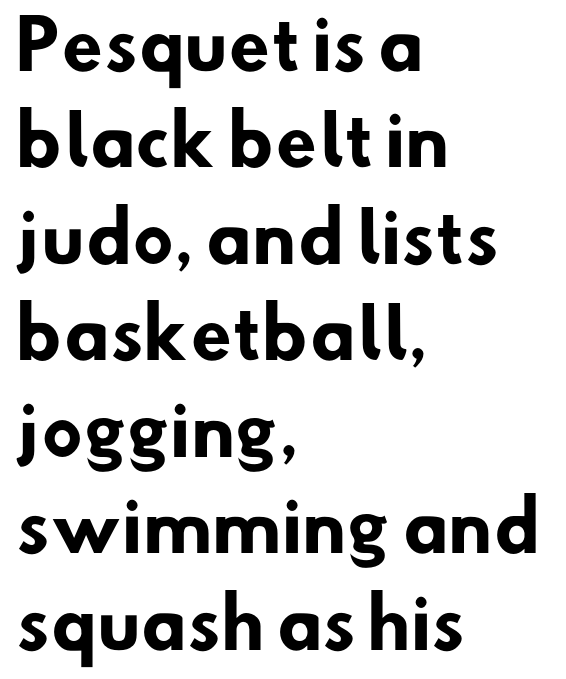
Q: Is the text bold? A: Yes.
Q: Is the typeface a serif or a sans-serif typeface? A: Sans-serif.
Q: Is the text underlined? A: No.
Q: How is the paragraph aligned? A: Left-aligned.
Q: Is the spacing between letters normal or unusually wide? A: Normal.
Q: Is the spacing between lines tight, normal or loose? A: Normal.
Q: Width (condensed, normal, or wide)? A: Normal.
Q: Stroke contrast? A: Low.
Q: x-height? A: Small.
Q: Monospaced? A: No.
